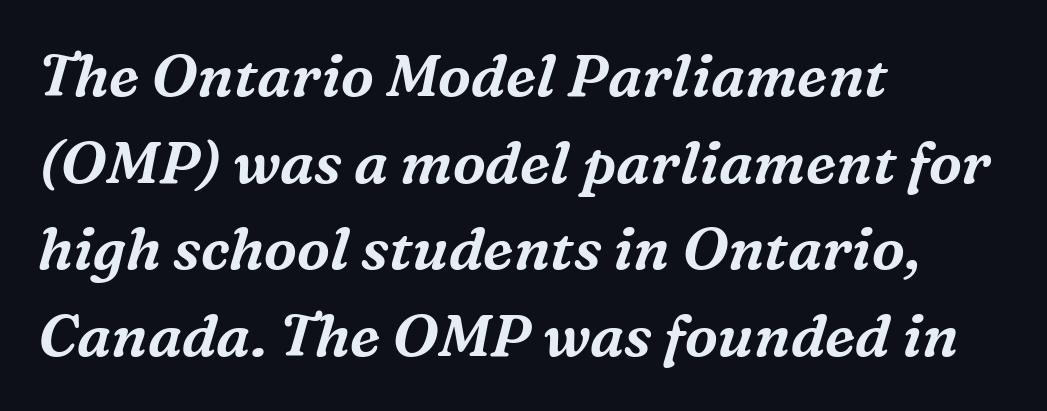
{"serif": "yes", "italic": "yes", "lean": "right", "slant_degrees": 16, "width": "normal", "stroke_contrast": "medium", "x_height": "medium", "monospaced": "no", "underline": "no", "align": "left", "line_spacing": "normal", "line_spacing_ratio": 1.47, "letter_spacing": "normal", "letter_spacing_em": 0.0, "glyph_px": 59}
